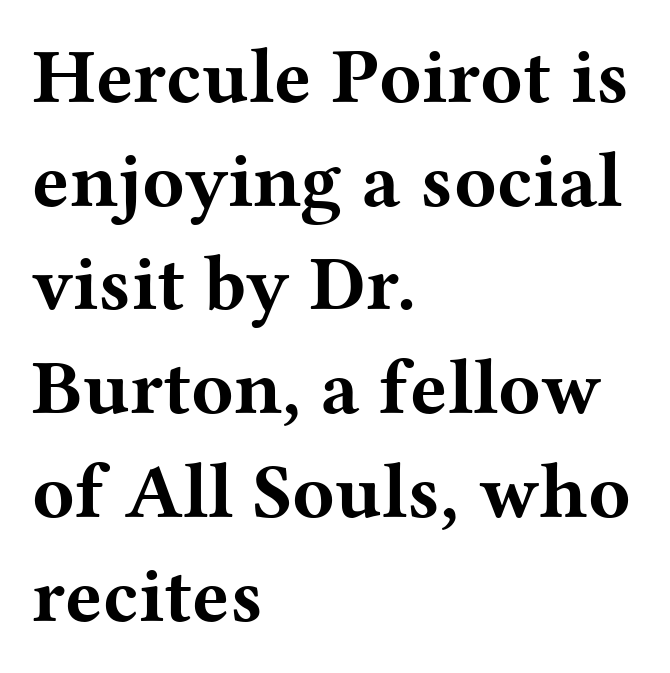
Q: Is the text bold? A: Yes.
Q: Is the text italic (slanted)? A: No, it is upright.
Q: Is the typeface a serif or a sans-serif typeface? A: Serif.
Q: Is the text underlined? A: No.
Q: How is the paragraph aligned? A: Left-aligned.
Q: Is the spacing between letters normal or unusually wide? A: Normal.
Q: Is the spacing between lines tight, normal or loose? A: Normal.
Q: Width (condensed, normal, or wide)? A: Wide.
Q: Stroke contrast? A: Medium.
Q: x-height? A: Medium.
Q: Monospaced? A: No.
